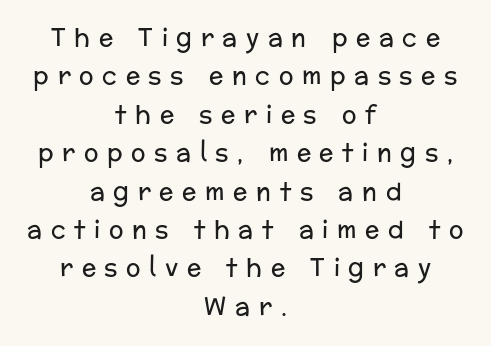
The image shows 24 px text type, upright; set centered, normal line spacing (1.6x), unusually wide letter spacing (+0.36 em), not underlined.
